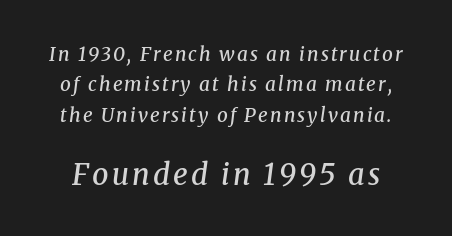
Q: Is the text bold? A: Semi-bold.
Q: Is the text italic (slanted)? A: Yes, it leans right by about 8 degrees.
Q: Is the typeface a serif or a sans-serif typeface? A: Serif.
Q: Is the text underlined? A: No.
Q: Is the spacing between lines tight, normal or loose? A: Normal.
Q: Which block of text is set in a larger size, the first (top) or the second (bottom)? A: The second (bottom) one.
Q: Width (condensed, normal, or wide)? A: Normal.
Q: Stroke contrast? A: Medium.
Q: x-height? A: Medium.
Q: Monospaced? A: No.
